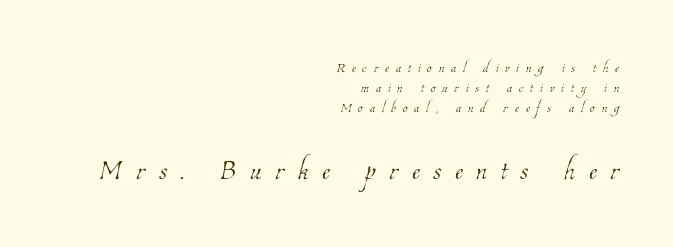
{"bold": "no", "weight": "thin", "width": "condensed", "stroke_contrast": "low", "x_height": "medium", "monospaced": "no", "underline": "no", "align": "right", "line_spacing": "tight", "line_spacing_ratio": 1.05, "letter_spacing": "wide", "letter_spacing_em": 0.36, "larger_block": "second", "size_ratio": 2.0, "glyph_px": 38}
